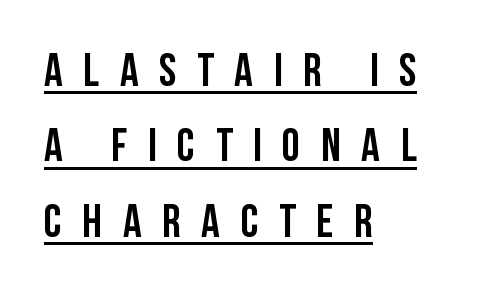
{"serif": "no", "italic": "no", "width": "condensed", "stroke_contrast": "low", "x_height": "large", "monospaced": "no", "underline": "yes", "align": "left", "line_spacing": "normal", "line_spacing_ratio": 1.64, "letter_spacing": "wide", "letter_spacing_em": 0.45, "glyph_px": 46}
